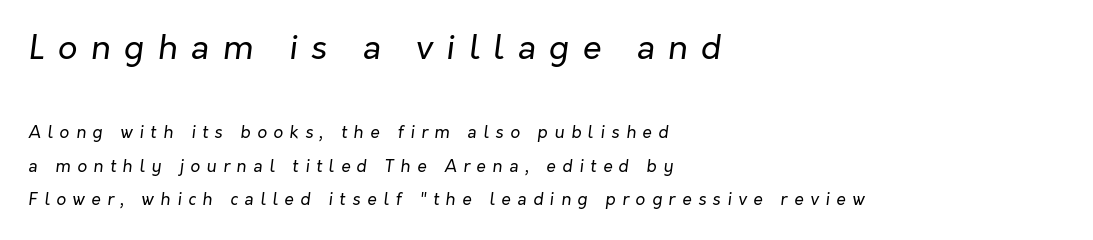
You get the large type first, then a drop to smaller type. Would a proofreader flag this as italicized? Yes. Observe the wide spacing: letters keep a clear distance from each other. Stem width sits at or under what a default text font uses.
